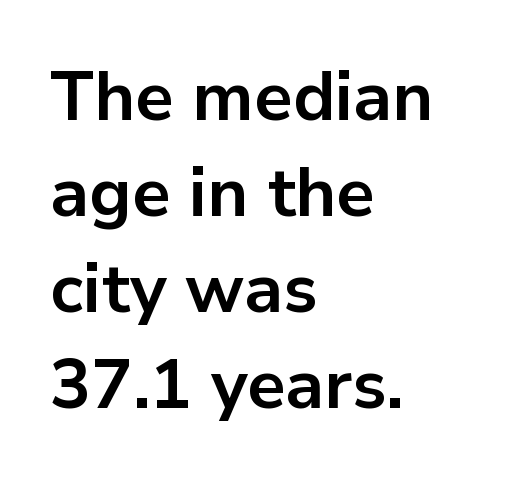
These lines are rendered in a variable-pitch font. Stroke terminals: plain, sans-serif. The compositor pushed each line to the left boundary. The leading is moderate, giving the passage an even texture. As a designer I'd log this as weight 700, bold.
